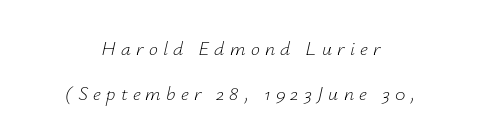
Where is the straight margin? There isn't one; the lines are centered. The gaps between neighbouring characters are conspicuously large. The letterforms sit at book weight or below. The glyphs are unaccompanied by any horizontal stroke below them. The space between consecutive lines is lavish.
